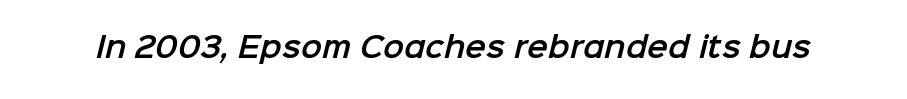
Q: Is the typeface a serif or a sans-serif typeface? A: Sans-serif.
Q: Is the text underlined? A: No.
Q: Is the spacing between letters normal or unusually wide? A: Normal.
Q: Width (condensed, normal, or wide)? A: Normal.
Q: Stroke contrast? A: Low.
Q: x-height? A: Medium.
Q: Monospaced? A: No.
